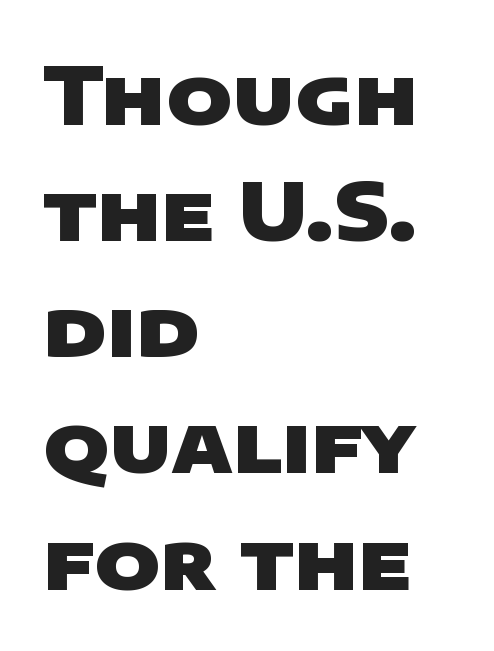
Lines of text with bare space underneath. Typographically, this falls in the sans-serif category. Looks like regular typesetting: each glyph gets only the width it needs. Line beginnings align vertically; line endings do not. I'd describe the lettering as bold — thick and assertive. Regarding leading, the lines here are spaced in the standard way.
